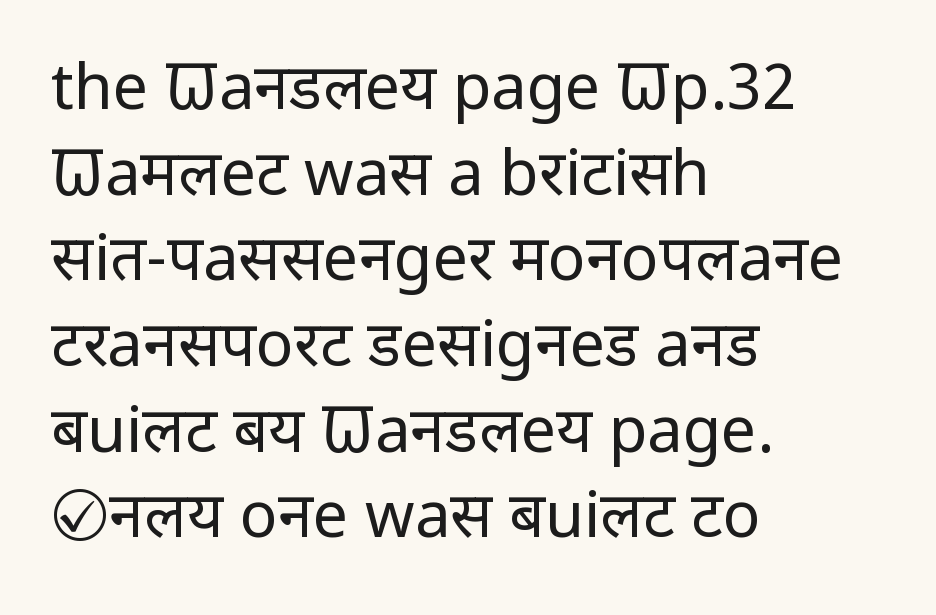
{"serif": "no", "italic": "no", "bold": "no", "weight": "regular", "width": "condensed", "stroke_contrast": "low", "x_height": "large", "monospaced": "no", "underline": "no", "align": "left", "line_spacing": "normal", "line_spacing_ratio": 1.36, "letter_spacing": "normal", "letter_spacing_em": 0.0, "glyph_px": 63}
